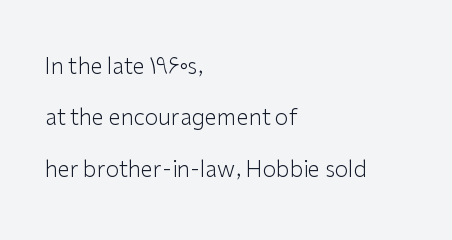
Q: Is the text bold? A: No.
Q: Is the text italic (slanted)? A: No, it is upright.
Q: Is the text underlined? A: No.
Q: How is the paragraph aligned? A: Left-aligned.
Q: Is the spacing between letters normal or unusually wide? A: Normal.
Q: Is the spacing between lines tight, normal or loose? A: Loose.
